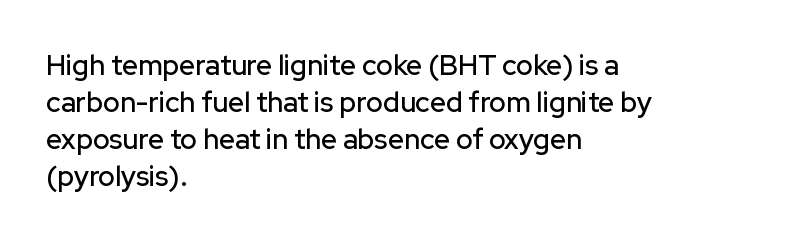
{"serif": "no", "italic": "no", "width": "normal", "stroke_contrast": "low", "x_height": "medium", "monospaced": "no", "underline": "no", "align": "left", "line_spacing": "normal", "line_spacing_ratio": 1.32, "letter_spacing": "normal", "letter_spacing_em": 0.0, "glyph_px": 28}
